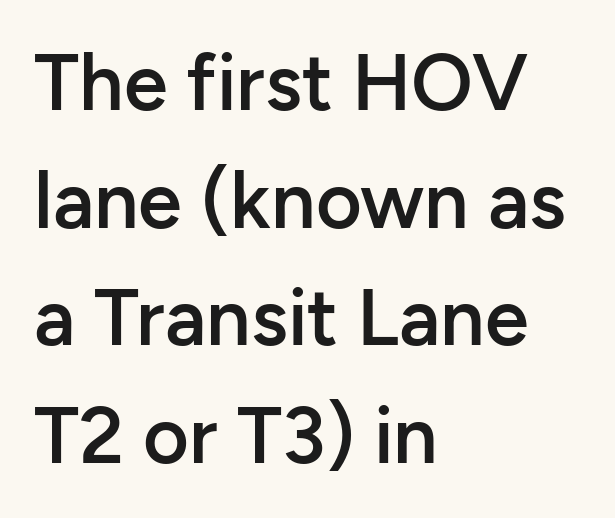
The image shows 79 px semibold sans-serif type, upright; set left-aligned, normal line spacing (1.49x), normal letter spacing, not underlined; low stroke contrast and a medium x-height.
